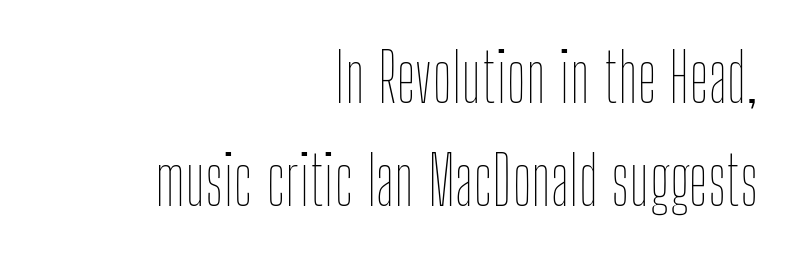
Q: Is the text bold? A: No.
Q: Is the text italic (slanted)? A: No, it is upright.
Q: Is the text underlined? A: No.
Q: How is the paragraph aligned? A: Right-aligned.
Q: Is the spacing between letters normal or unusually wide? A: Normal.
Q: Is the spacing between lines tight, normal or loose? A: Normal.
Q: Width (condensed, normal, or wide)? A: Condensed.
Q: Stroke contrast? A: Low.
Q: x-height? A: Medium.
Q: Monospaced? A: No.
